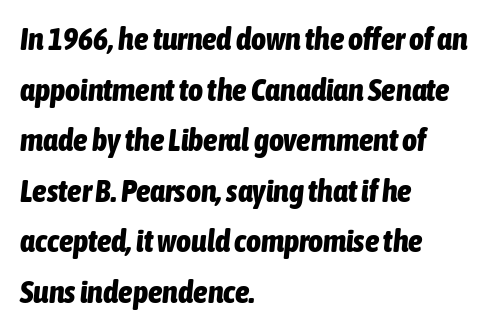
The image shows 32 px bold, condensed type, italic (leaning right); set left-aligned, normal line spacing (1.58x), normal letter spacing, not underlined; low stroke contrast and a medium x-height.
